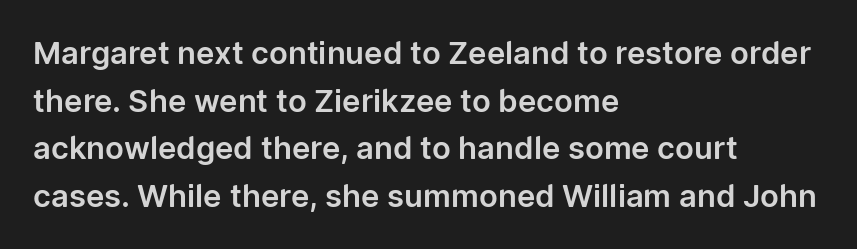
{"serif": "no", "italic": "no", "width": "normal", "stroke_contrast": "low", "x_height": "medium", "monospaced": "no", "underline": "no", "align": "left", "line_spacing": "normal", "line_spacing_ratio": 1.54, "letter_spacing": "normal", "letter_spacing_em": 0.0, "glyph_px": 31}
